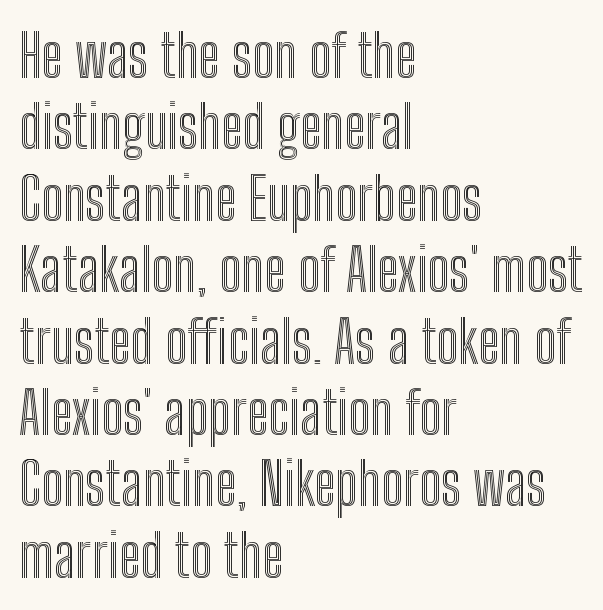
The image shows 59 px condensed type, upright; set left-aligned, line spacing 1.21x, normal letter spacing, not underlined; a medium x-height.
